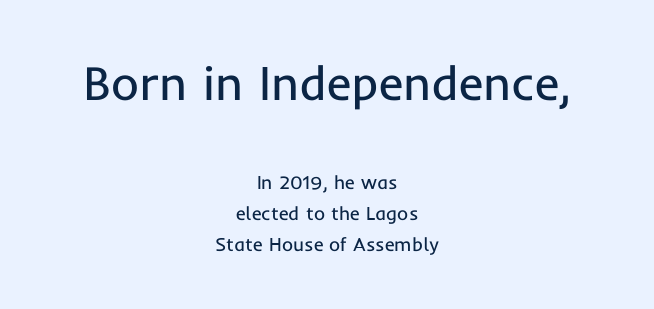
{"serif": "no", "italic": "no", "bold": "no", "weight": "regular", "width": "normal", "stroke_contrast": "low", "x_height": "medium", "monospaced": "no", "underline": "no", "align": "center", "line_spacing": "normal", "line_spacing_ratio": 1.65, "letter_spacing": "normal", "letter_spacing_em": 0.0, "larger_block": "first", "size_ratio": 2.53, "glyph_px": 48}
